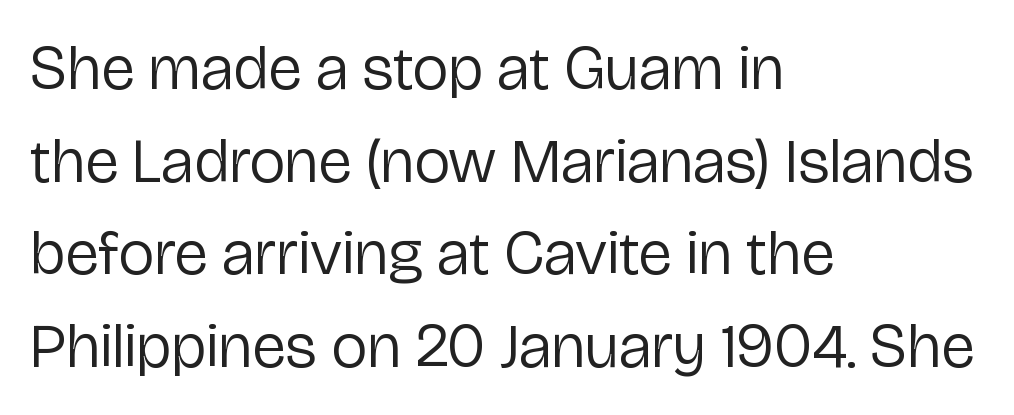
Q: Is the text bold? A: No.
Q: Is the text italic (slanted)? A: No, it is upright.
Q: Is the typeface a serif or a sans-serif typeface? A: Sans-serif.
Q: Is the text underlined? A: No.
Q: How is the paragraph aligned? A: Left-aligned.
Q: Is the spacing between letters normal or unusually wide? A: Normal.
Q: Is the spacing between lines tight, normal or loose? A: Normal.
Q: Width (condensed, normal, or wide)? A: Normal.
Q: Stroke contrast? A: Low.
Q: x-height? A: Medium.
Q: Monospaced? A: No.
